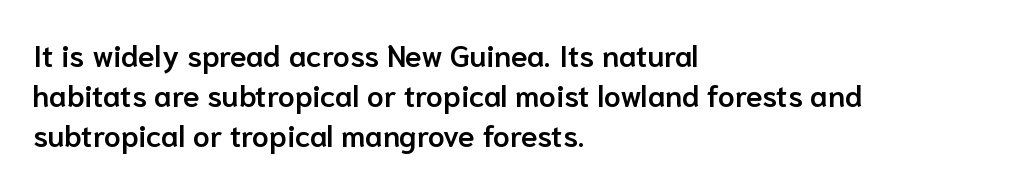
Regarding leading, the lines here are spaced in the standard way. Words float on clear page, feet unadorned. The typography opts for an upright posture over an oblique one. In terms of weight, the rendering is demibold, just under bold. In terms of letterspacing, this is plain default setting.
